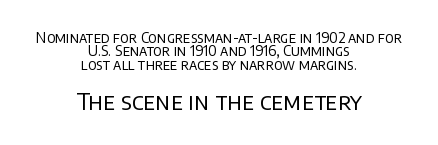
This rendering leaves character spacing at its baseline value. Unlike italic type, these characters show no tilt at all. Leading is clearly below the norm, producing a dense column. These lines are centered, leaving both edges ragged.
